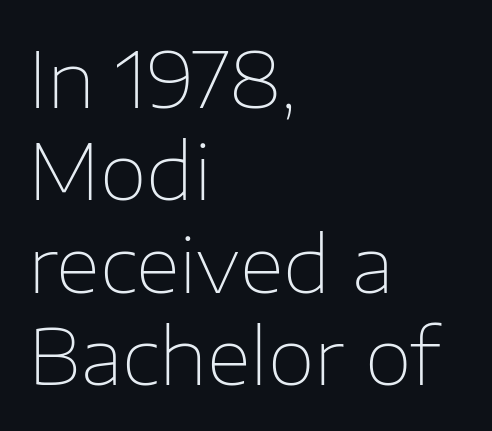
The image shows 77 px thin sans-serif type, upright; set left-aligned, line spacing 1.2x, normal letter spacing, not underlined; low stroke contrast and a medium x-height.
